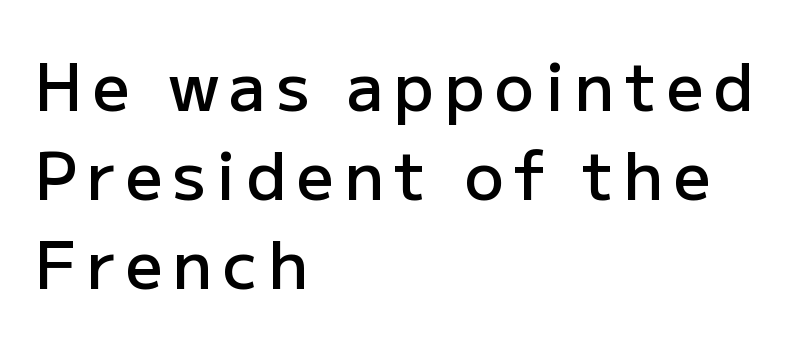
Q: Is the text bold? A: Semi-bold.
Q: Is the text italic (slanted)? A: No, it is upright.
Q: Is the typeface a serif or a sans-serif typeface? A: Sans-serif.
Q: Is the text underlined? A: No.
Q: How is the paragraph aligned? A: Left-aligned.
Q: Is the spacing between lines tight, normal or loose? A: Normal.
Q: Width (condensed, normal, or wide)? A: Normal.
Q: Stroke contrast? A: Low.
Q: x-height? A: Medium.
Q: Monospaced? A: No.
